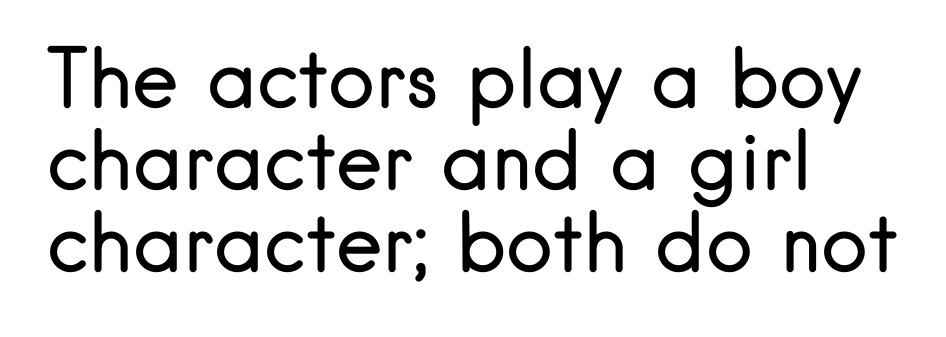
Q: Is the text bold? A: No.
Q: Is the text italic (slanted)? A: No, it is upright.
Q: Is the typeface a serif or a sans-serif typeface? A: Sans-serif.
Q: Is the text underlined? A: No.
Q: How is the paragraph aligned? A: Left-aligned.
Q: Is the spacing between letters normal or unusually wide? A: Normal.
Q: Is the spacing between lines tight, normal or loose? A: Tight.
Q: Width (condensed, normal, or wide)? A: Normal.
Q: Stroke contrast? A: Low.
Q: x-height? A: Small.
Q: Monospaced? A: No.
